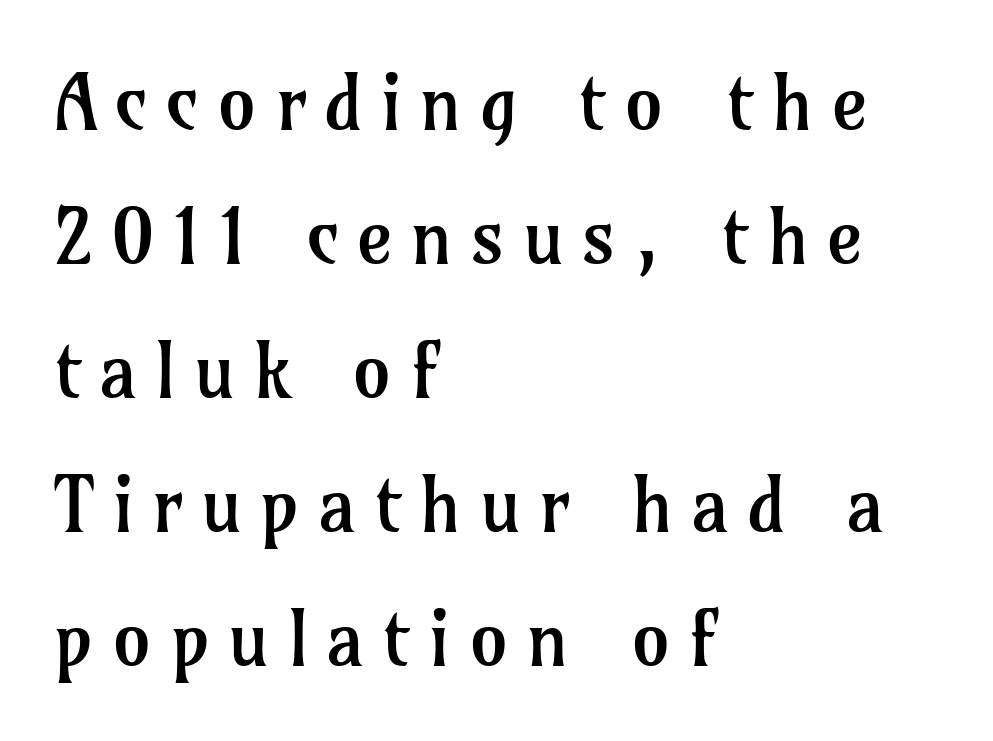
The image shows 77 px regular-weight serif type, upright; set left-aligned, line spacing 1.74x, unusually wide letter spacing (+0.23 em), not underlined; low stroke contrast and a medium x-height.
